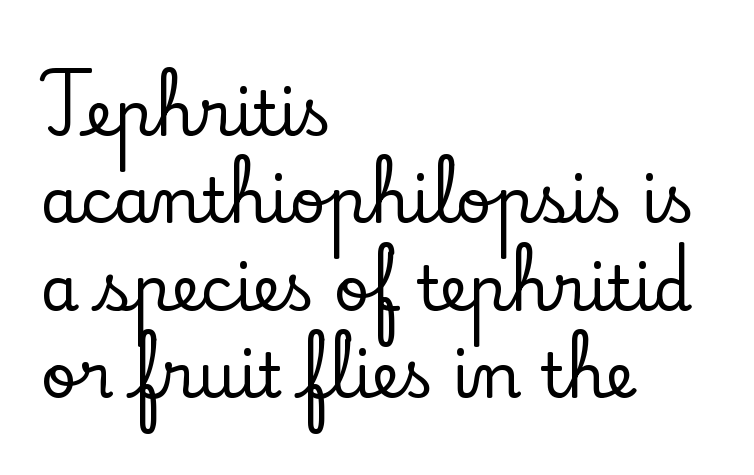
Q: Is the text italic (slanted)? A: No, it is upright.
Q: Is the typeface a serif or a sans-serif typeface? A: Serif.
Q: Is the text underlined? A: No.
Q: How is the paragraph aligned? A: Left-aligned.
Q: Is the spacing between letters normal or unusually wide? A: Normal.
Q: Is the spacing between lines tight, normal or loose? A: Normal.
Q: Width (condensed, normal, or wide)? A: Normal.
Q: Stroke contrast? A: Low.
Q: x-height? A: Small.
Q: Monospaced? A: No.
